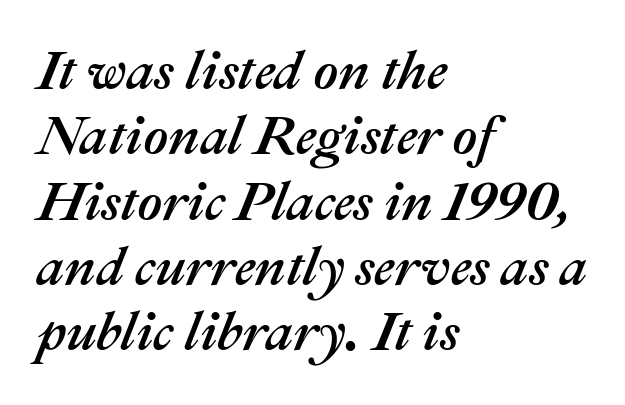
{"italic": "yes", "lean": "right", "slant_degrees": 22, "width": "normal", "stroke_contrast": "medium", "x_height": "medium", "monospaced": "no", "underline": "no", "align": "left", "line_spacing_ratio": 1.21, "letter_spacing": "normal", "letter_spacing_em": 0.0, "glyph_px": 54}
